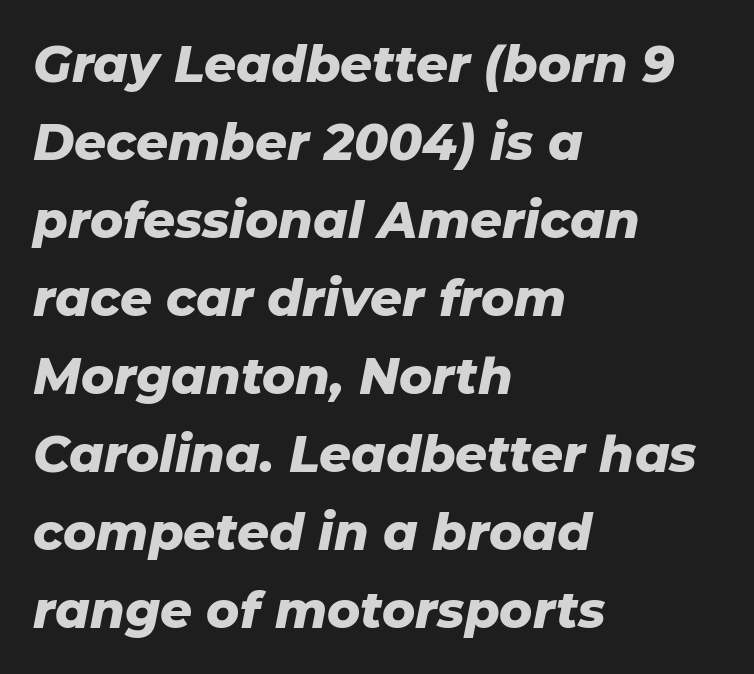
Q: Is the text bold? A: Yes.
Q: Is the text italic (slanted)? A: Yes, it leans right by about 11 degrees.
Q: Is the text underlined? A: No.
Q: How is the paragraph aligned? A: Left-aligned.
Q: Is the spacing between letters normal or unusually wide? A: Normal.
Q: Is the spacing between lines tight, normal or loose? A: Normal.
Q: Width (condensed, normal, or wide)? A: Normal.
Q: Stroke contrast? A: Low.
Q: x-height? A: Medium.
Q: Monospaced? A: No.
